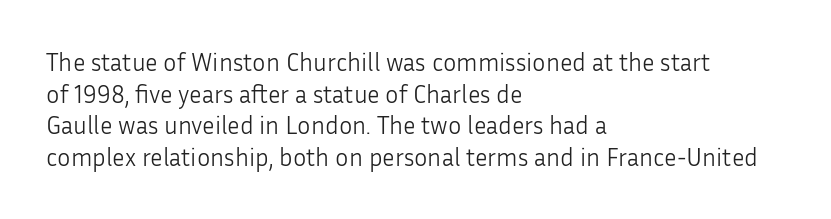
Q: Is the text bold? A: No.
Q: Is the text italic (slanted)? A: No, it is upright.
Q: Is the text underlined? A: No.
Q: How is the paragraph aligned? A: Left-aligned.
Q: Is the spacing between letters normal or unusually wide? A: Normal.
Q: Is the spacing between lines tight, normal or loose? A: Normal.
